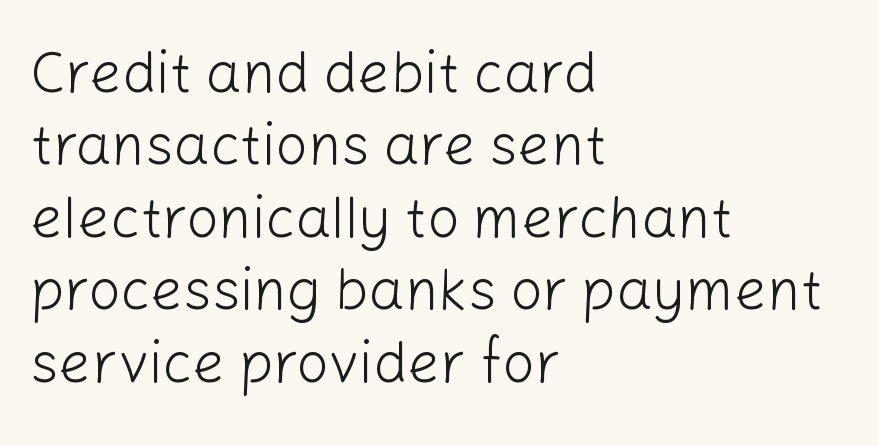
{"serif": "no", "italic": "no", "bold": "no", "weight": "light", "width": "normal", "stroke_contrast": "low", "x_height": "medium", "monospaced": "no", "underline": "no", "align": "left", "line_spacing": "normal", "line_spacing_ratio": 1.27, "letter_spacing": "normal", "letter_spacing_em": 0.0, "glyph_px": 57}
